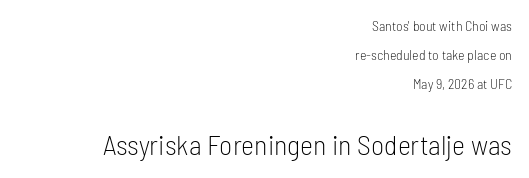
{"serif": "no", "italic": "no", "bold": "no", "weight": "light", "width": "condensed", "stroke_contrast": "low", "x_height": "medium", "monospaced": "no", "underline": "no", "align": "right", "line_spacing": "loose", "line_spacing_ratio": 2.08, "letter_spacing": "normal", "letter_spacing_em": 0.0, "larger_block": "second", "size_ratio": 2.0, "glyph_px": 28}
